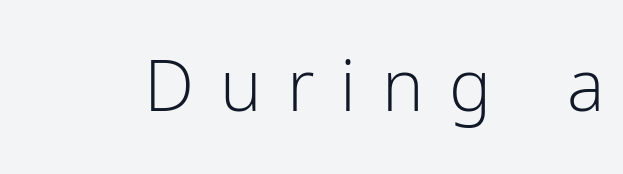
Q: Is the text bold? A: No.
Q: Is the text italic (slanted)? A: No, it is upright.
Q: Is the typeface a serif or a sans-serif typeface? A: Sans-serif.
Q: Is the text underlined? A: No.
Q: Is the spacing between letters normal or unusually wide? A: Unusually wide.
Q: Width (condensed, normal, or wide)? A: Normal.
Q: Stroke contrast? A: Low.
Q: x-height? A: Medium.
Q: Monospaced? A: No.
